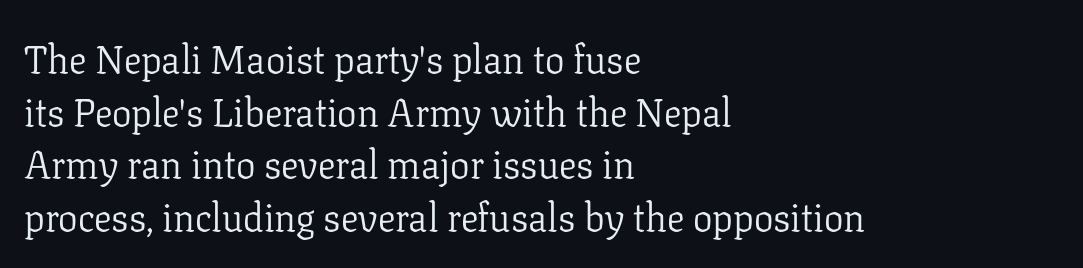
The image shows 39 px light serif type, upright; set left-aligned, normal line spacing (1.35x), normal letter spacing, not underlined; low stroke contrast and a medium x-height.
